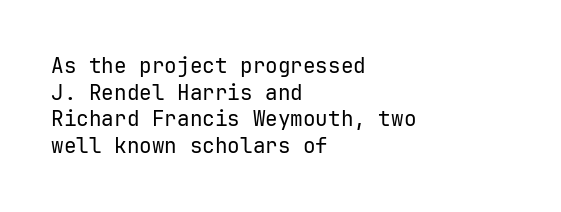
Summary of weight: not heavy and not bold. The vertical gap from one line to the next is medium. The type is set solid horizontally, with unmodified tracking. No italicization has been applied; the sample stays upright. The paragraph shown leans on its left margin. The gap between lines stays unmarked.
